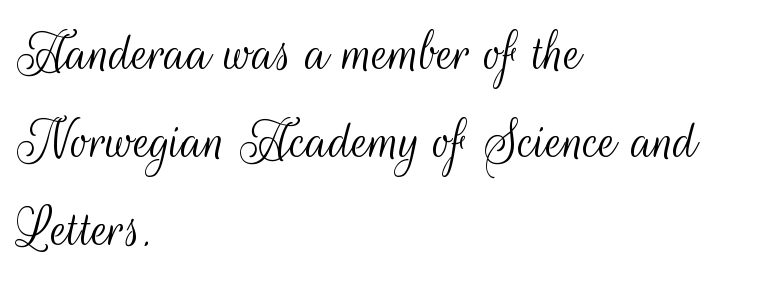
No feet cap the strokes, marking this as sans-serif type. If you measured baseline to baseline, you'd find a middling distance. Layout note: lines flush left. Descender tails drop into unmarked territory.
